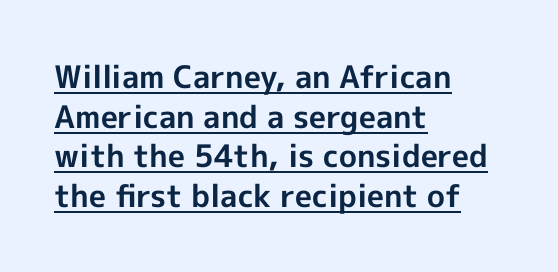
{"serif": "no", "italic": "no", "bold": "yes", "weight": "bold", "width": "normal", "x_height": "medium", "monospaced": "no", "underline": "yes", "align": "left", "line_spacing": "normal", "line_spacing_ratio": 1.28, "letter_spacing": "normal", "letter_spacing_em": 0.0, "glyph_px": 31}
